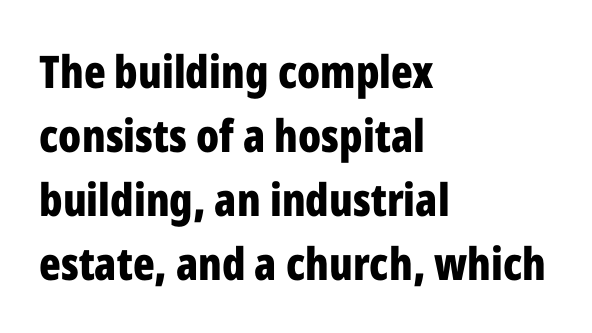
Q: Is the text bold? A: Yes.
Q: Is the text italic (slanted)? A: No, it is upright.
Q: Is the typeface a serif or a sans-serif typeface? A: Sans-serif.
Q: Is the text underlined? A: No.
Q: How is the paragraph aligned? A: Left-aligned.
Q: Is the spacing between letters normal or unusually wide? A: Normal.
Q: Is the spacing between lines tight, normal or loose? A: Normal.
Q: Width (condensed, normal, or wide)? A: Condensed.
Q: Stroke contrast? A: Low.
Q: x-height? A: Medium.
Q: Monospaced? A: No.
